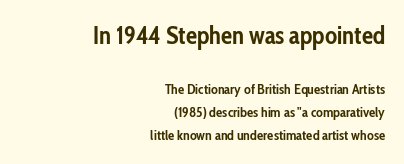
These lines keep a tight, regular rhythm from letter to letter. The designer left line spacing at the default. A bare baseline throughout the passage. The passage shown begins with its larger block and ends with its smaller one. The face used here has the dense, thick strokes of a bold.
